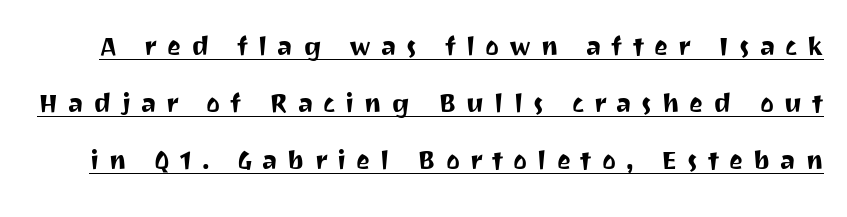
{"serif": "no", "italic": "no", "width": "normal", "stroke_contrast": "medium", "x_height": "medium", "monospaced": "no", "underline": "yes", "line_spacing_ratio": 1.73, "letter_spacing": "wide", "letter_spacing_em": 0.3, "glyph_px": 33}
